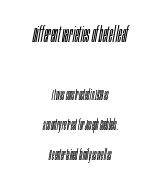
Q: Is the text bold? A: No.
Q: Is the text italic (slanted)? A: Yes, it leans right by about 10 degrees.
Q: Is the text underlined? A: No.
Q: How is the paragraph aligned? A: Centered.
Q: Is the spacing between letters normal or unusually wide? A: Normal.
Q: Is the spacing between lines tight, normal or loose? A: Loose.
Q: Which block of text is set in a larger size, the first (top) or the second (bottom)? A: The first (top) one.
